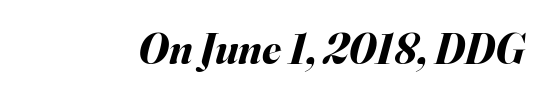
{"italic": "yes", "lean": "right", "slant_degrees": 16, "bold": "yes", "weight": "bold", "width": "normal", "stroke_contrast": "medium", "x_height": "small", "monospaced": "no", "underline": "no", "letter_spacing": "normal", "letter_spacing_em": 0.0, "glyph_px": 43}
